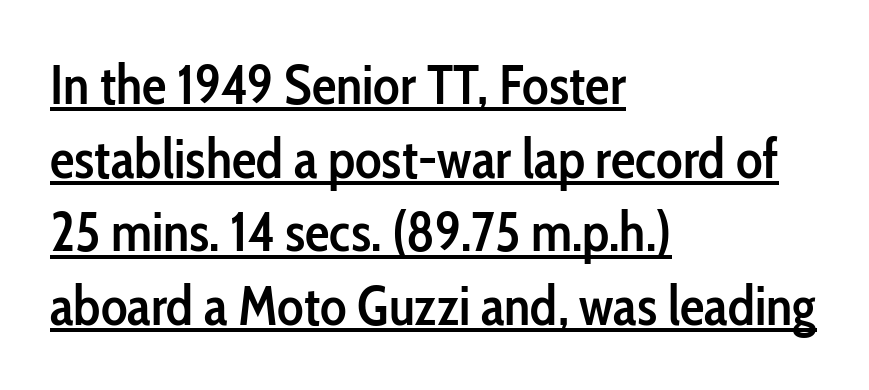
Q: Is the text bold? A: Semi-bold.
Q: Is the text italic (slanted)? A: No, it is upright.
Q: Is the typeface a serif or a sans-serif typeface? A: Sans-serif.
Q: Is the text underlined? A: Yes.
Q: How is the paragraph aligned? A: Left-aligned.
Q: Is the spacing between letters normal or unusually wide? A: Normal.
Q: Is the spacing between lines tight, normal or loose? A: Normal.
Q: Width (condensed, normal, or wide)? A: Condensed.
Q: Stroke contrast? A: Low.
Q: x-height? A: Medium.
Q: Monospaced? A: No.
